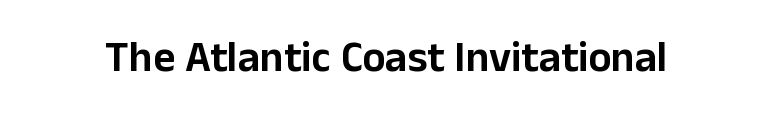
Plain, unruled lines of type. The font's upright variant was chosen for this text. I'd call this a sans setting — the letters go barefoot. Varying glyph widths throughout — classic text-font behaviour. How are the letters spaced? Ordinarily, with no added tracking.
